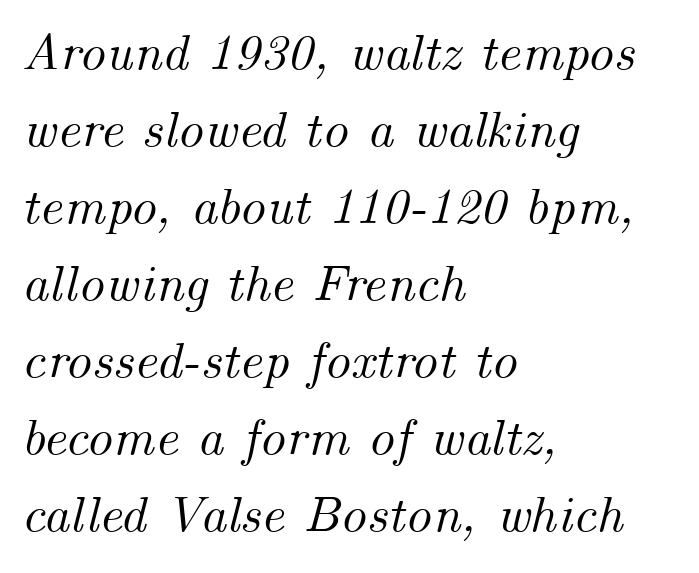
{"italic": "yes", "lean": "right", "slant_degrees": 14, "width": "normal", "stroke_contrast": "medium", "x_height": "small", "monospaced": "no", "underline": "no", "align": "left", "line_spacing": "normal", "line_spacing_ratio": 1.48, "letter_spacing": "normal", "letter_spacing_em": 0.0, "glyph_px": 52}
